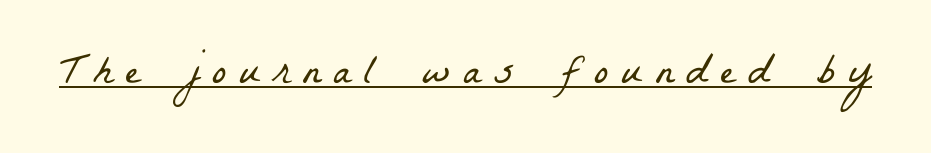
The image shows 43 px light, condensed serif type; set unusually wide letter spacing (+0.3 em), underlined; low stroke contrast and a medium x-height.
